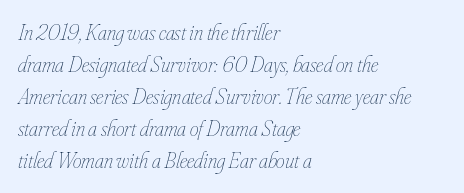
Observe the lean: these are italic letterforms. The baseline area is clear. The typeface has the unassuming heft of standard copy or less. Vertical spacing — default.
